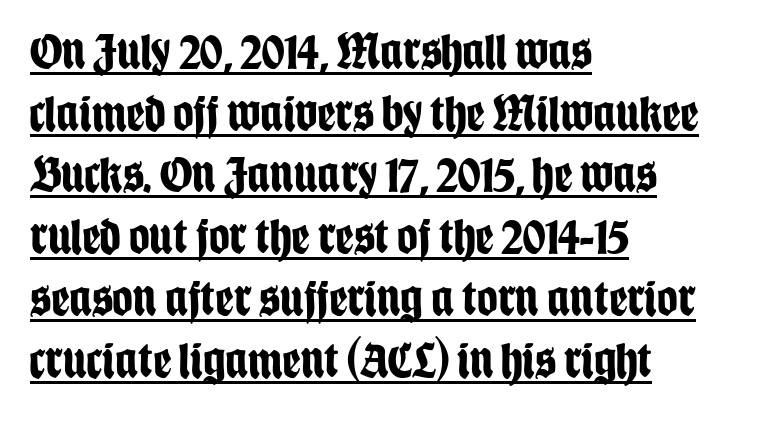
The image shows 51 px bold, condensed sans-serif type, upright; set left-aligned, line spacing 1.21x, normal letter spacing, underlined; low stroke contrast and a large x-height.
